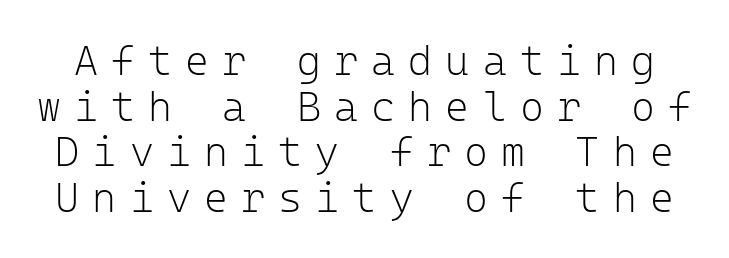
Q: Is the text bold? A: No.
Q: Is the text italic (slanted)? A: No, it is upright.
Q: Is the typeface a serif or a sans-serif typeface? A: Sans-serif.
Q: Is the text underlined? A: No.
Q: Is the spacing between letters normal or unusually wide? A: Unusually wide.
Q: Is the spacing between lines tight, normal or loose? A: Tight.
Q: Width (condensed, normal, or wide)? A: Normal.
Q: Stroke contrast? A: Low.
Q: x-height? A: Medium.
Q: Monospaced? A: Yes.
